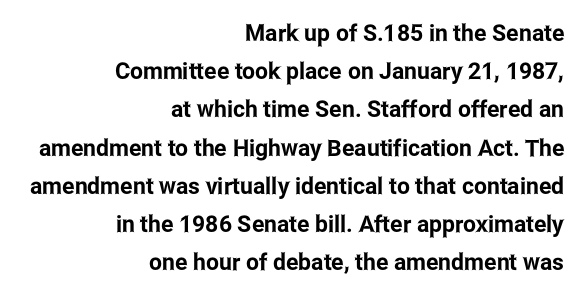
{"italic": "no", "underline": "no", "align": "right", "line_spacing": "normal", "line_spacing_ratio": 1.66, "letter_spacing": "normal", "letter_spacing_em": 0.0, "glyph_px": 23}
